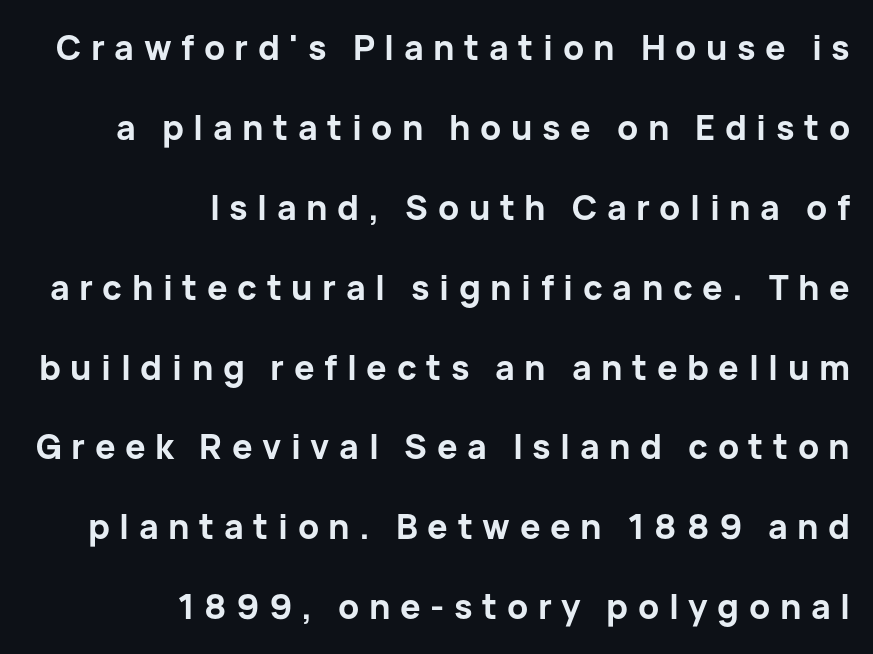
Q: Is the text bold? A: Yes.
Q: Is the text italic (slanted)? A: No, it is upright.
Q: Is the typeface a serif or a sans-serif typeface? A: Sans-serif.
Q: Is the text underlined? A: No.
Q: How is the paragraph aligned? A: Right-aligned.
Q: Is the spacing between letters normal or unusually wide? A: Unusually wide.
Q: Is the spacing between lines tight, normal or loose? A: Loose.
Q: Width (condensed, normal, or wide)? A: Normal.
Q: Stroke contrast? A: Low.
Q: x-height? A: Medium.
Q: Monospaced? A: No.
